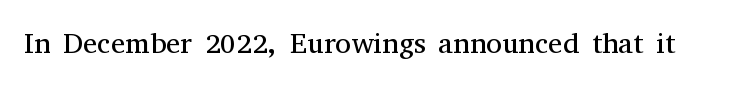
Q: Is the text bold? A: No.
Q: Is the text italic (slanted)? A: No, it is upright.
Q: Is the typeface a serif or a sans-serif typeface? A: Serif.
Q: Is the text underlined? A: No.
Q: Is the spacing between letters normal or unusually wide? A: Normal.
Q: Width (condensed, normal, or wide)? A: Normal.
Q: Stroke contrast? A: Medium.
Q: x-height? A: Medium.
Q: Monospaced? A: No.
